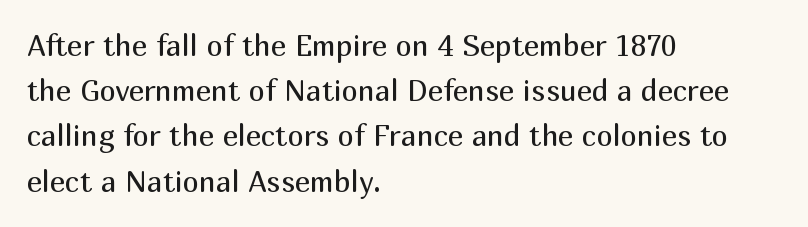
Q: Is the text bold? A: No.
Q: Is the text italic (slanted)? A: No, it is upright.
Q: Is the typeface a serif or a sans-serif typeface? A: Sans-serif.
Q: Is the text underlined? A: No.
Q: How is the paragraph aligned? A: Left-aligned.
Q: Is the spacing between letters normal or unusually wide? A: Normal.
Q: Is the spacing between lines tight, normal or loose? A: Normal.
Q: Width (condensed, normal, or wide)? A: Normal.
Q: Stroke contrast? A: Medium.
Q: x-height? A: Medium.
Q: Monospaced? A: No.
